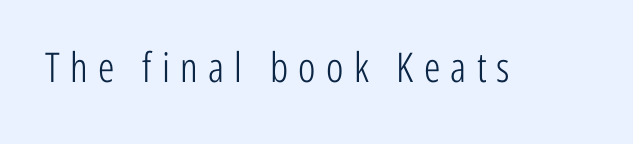
The image shows 41 px light, condensed sans-serif type, upright; set unusually wide letter spacing (+0.25 em), not underlined; low stroke contrast and a medium x-height.
